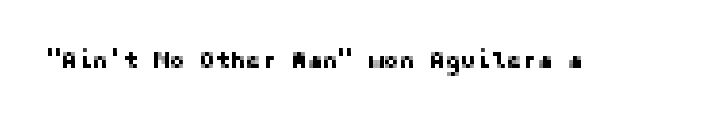
{"italic": "no", "underline": "no", "letter_spacing": "normal", "letter_spacing_em": 0.0, "glyph_px": 23}
